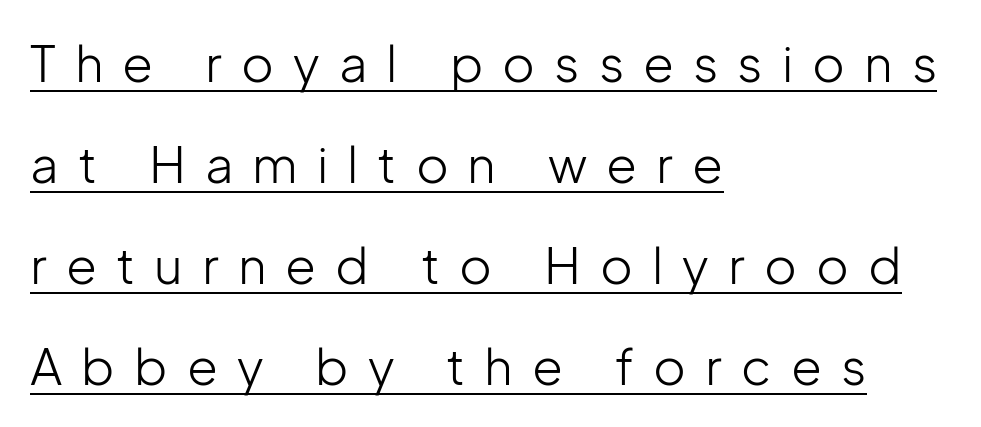
The image shows 50 px light sans-serif type, upright; set left-aligned, loose line spacing (2.02x), unusually wide letter spacing (+0.38 em), underlined; low stroke contrast and a medium x-height.
